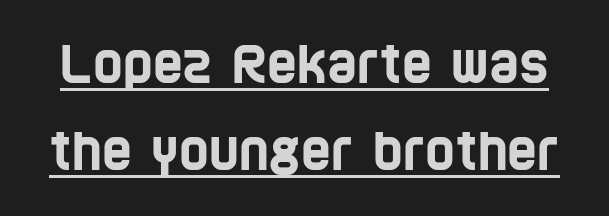
Q: Is the typeface a serif or a sans-serif typeface? A: Sans-serif.
Q: Is the text underlined? A: Yes.
Q: Is the spacing between letters normal or unusually wide? A: Normal.
Q: Is the spacing between lines tight, normal or loose? A: Normal.
Q: Width (condensed, normal, or wide)? A: Condensed.
Q: Stroke contrast? A: Low.
Q: x-height? A: Large.
Q: Monospaced? A: No.
